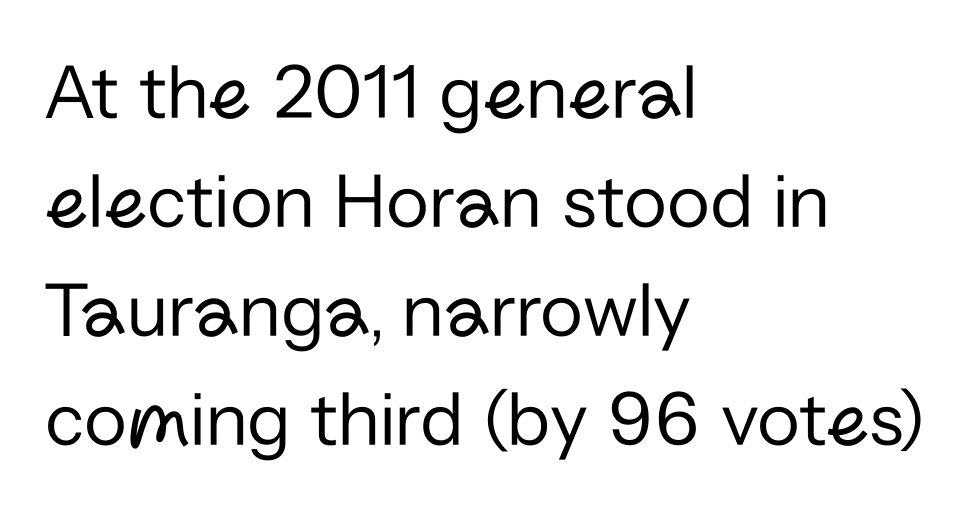
{"serif": "no", "italic": "no", "bold": "no", "weight": "regular", "width": "normal", "stroke_contrast": "low", "x_height": "medium", "monospaced": "no", "underline": "no", "align": "left", "line_spacing": "normal", "line_spacing_ratio": 1.38, "letter_spacing": "normal", "letter_spacing_em": 0.0, "glyph_px": 79}
